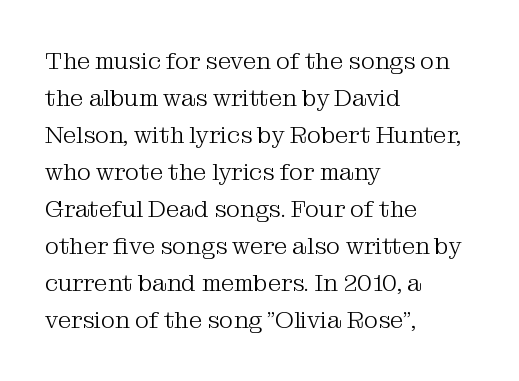
{"italic": "no", "bold": "no", "underline": "no", "align": "left", "line_spacing": "normal", "line_spacing_ratio": 1.54, "letter_spacing": "normal", "letter_spacing_em": 0.0, "glyph_px": 24}
